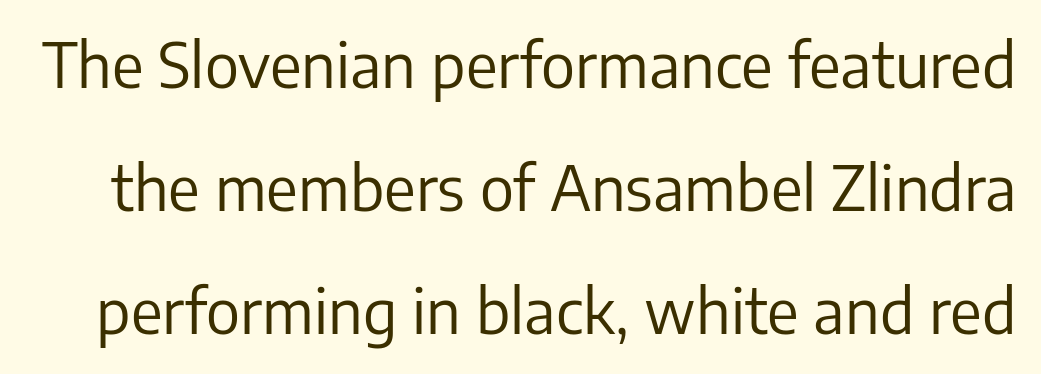
The image shows 61 px regular-weight sans-serif type, upright; set loose line spacing (2.02x), normal letter spacing, not underlined; low stroke contrast and a medium x-height.
